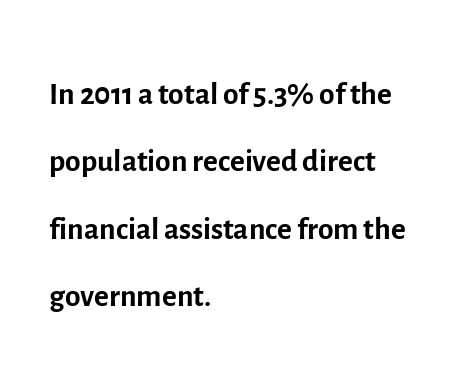
Q: Is the text bold? A: No.
Q: Is the text italic (slanted)? A: No, it is upright.
Q: Is the typeface a serif or a sans-serif typeface? A: Sans-serif.
Q: Is the text underlined? A: No.
Q: How is the paragraph aligned? A: Left-aligned.
Q: Is the spacing between letters normal or unusually wide? A: Normal.
Q: Is the spacing between lines tight, normal or loose? A: Normal.
Q: Width (condensed, normal, or wide)? A: Normal.
Q: x-height? A: Medium.
Q: Monospaced? A: No.
